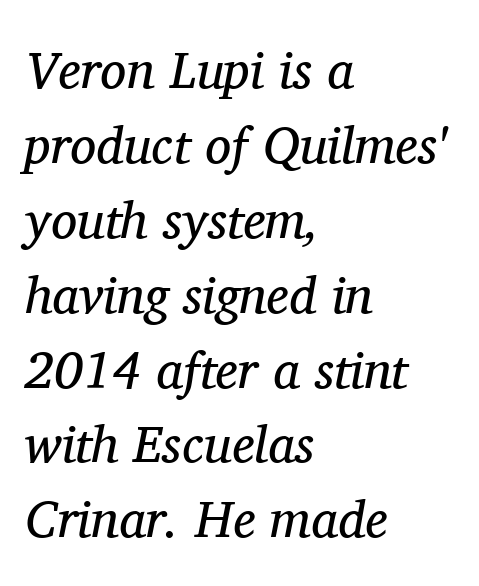
The image shows 52 px regular-weight serif type, italic (leaning right); set left-aligned, normal line spacing (1.44x), normal letter spacing, not underlined; medium stroke contrast and a medium x-height.
